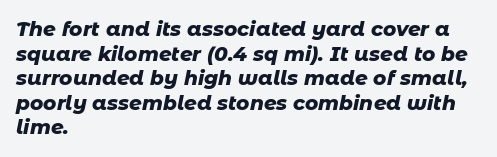
The image shows 20 px bold type, italic (leaning right); set left-aligned, line spacing 1.23x, normal letter spacing, not underlined.
